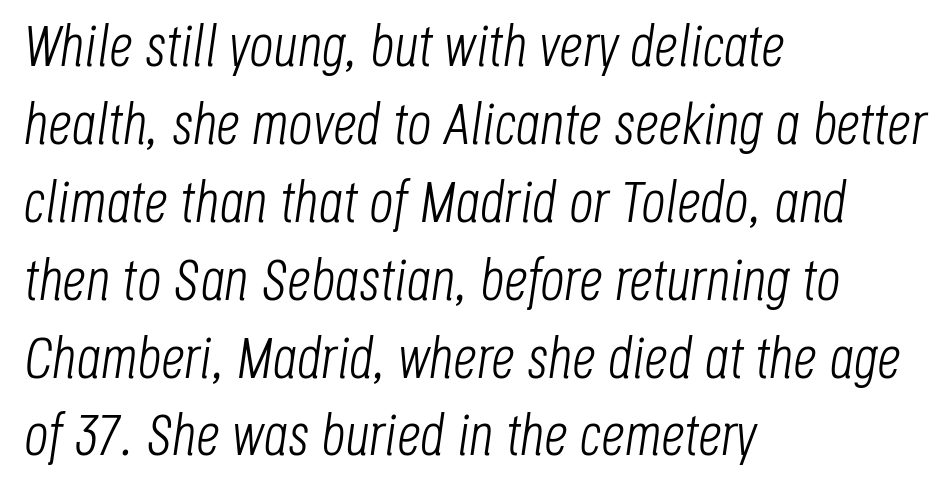
The image shows 59 px light, condensed type, italic (leaning right); set left-aligned, normal line spacing (1.32x), normal letter spacing, not underlined; low stroke contrast and a large x-height.
